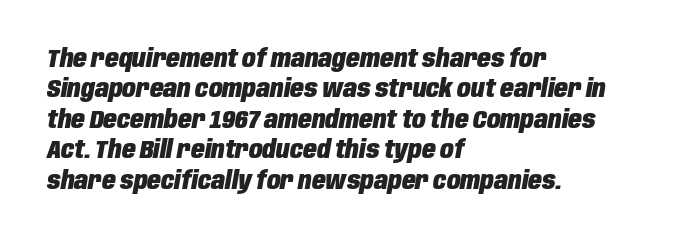
Short and long lines alike share a common starting point at left. A bare baseline throughout the passage. Is the type bold? Yes — the strokes are clearly thick and heavy. Italic: yes, the glyphs are oblique. You could call the tracking neutral — neither tight nor loose.
